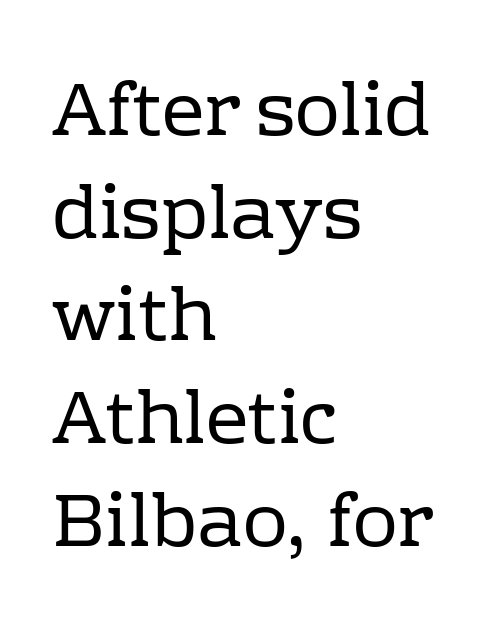
The image shows 75 px regular-weight serif type, upright; set left-aligned, normal line spacing (1.37x), normal letter spacing, not underlined; low stroke contrast and a medium x-height.
